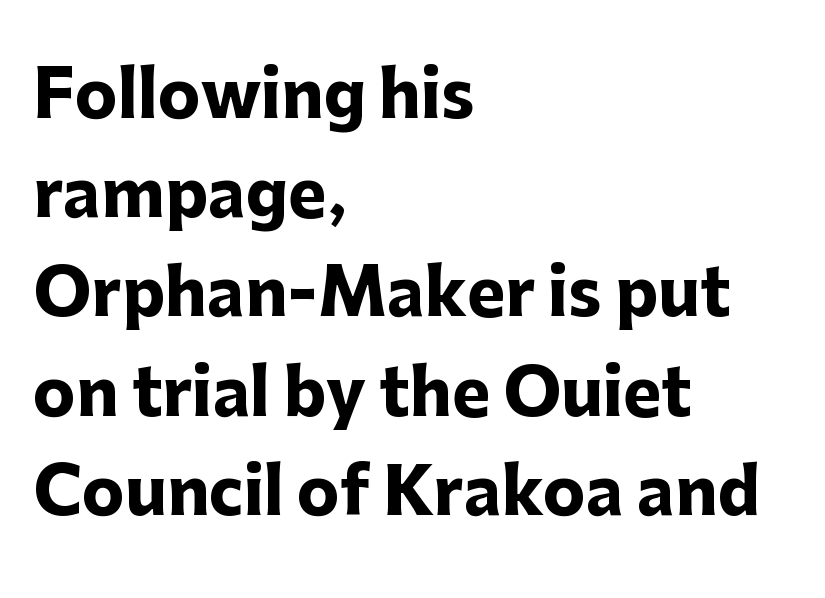
{"serif": "no", "italic": "no", "bold": "yes", "weight": "heavy", "width": "normal", "stroke_contrast": "low", "x_height": "medium", "monospaced": "no", "underline": "no", "align": "left", "line_spacing": "normal", "line_spacing_ratio": 1.55, "letter_spacing": "normal", "letter_spacing_em": 0.0, "glyph_px": 64}
